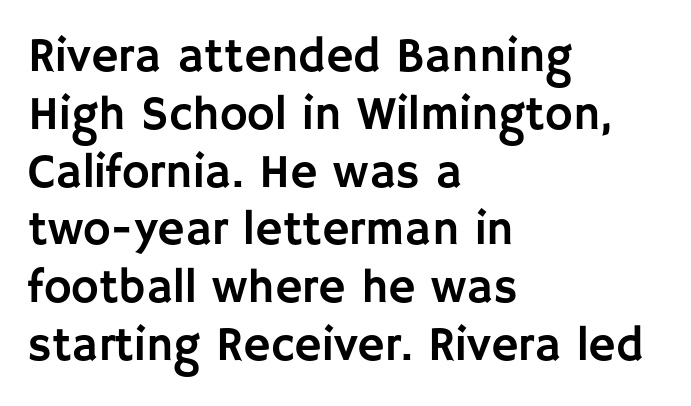
The passage shown is not underscored anywhere. Reading down the block, your eye returns to a fixed left position each line. Italic: no, the glyphs are upright roman. These lines are rendered in a variable-pitch font. In terms of letterspacing, this is plain default setting. Each letter's strokes conclude bluntly, with no projecting serifs.
